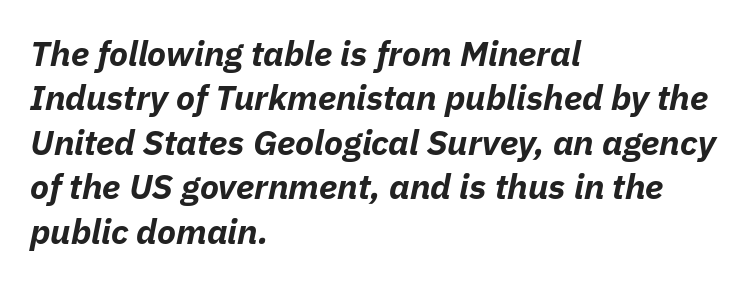
{"italic": "yes", "lean": "right", "slant_degrees": 11, "bold": "yes", "weight": "bold", "width": "normal", "stroke_contrast": "low", "x_height": "medium", "monospaced": "no", "underline": "no", "align": "left", "line_spacing": "normal", "line_spacing_ratio": 1.27, "letter_spacing": "normal", "letter_spacing_em": 0.0, "glyph_px": 35}
